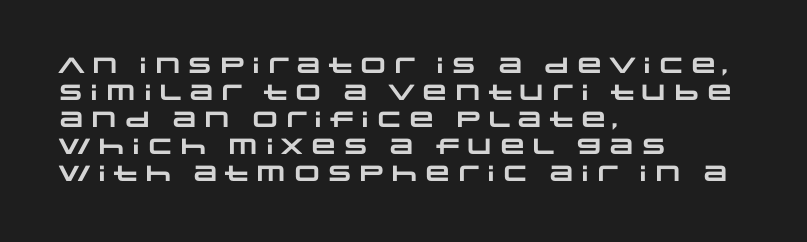
The glyphs are unaccompanied by any horizontal stroke below them. These lines stack with their left ends in a neat column. Here the glyphs are tracked normally, forming tight word shapes. In terms of weight, the rendering is a true, heavy bold.
